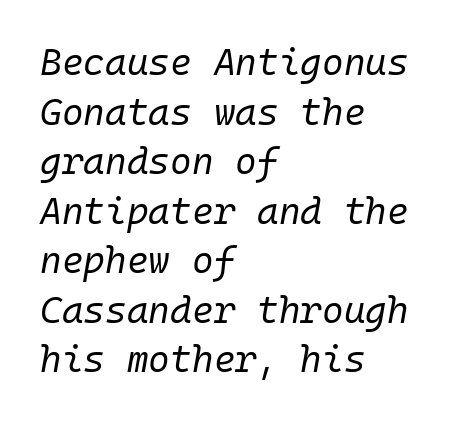
{"italic": "yes", "lean": "right", "slant_degrees": 10, "bold": "no", "weight": "regular", "width": "normal", "stroke_contrast": "low", "x_height": "medium", "monospaced": "yes", "underline": "no", "align": "left", "line_spacing": "normal", "line_spacing_ratio": 1.34, "letter_spacing": "normal", "letter_spacing_em": 0.0, "glyph_px": 37}
